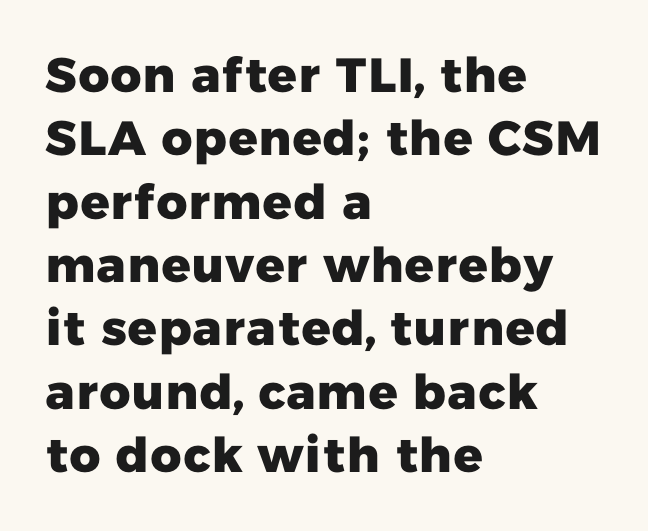
{"serif": "no", "bold": "yes", "weight": "heavy", "width": "normal", "stroke_contrast": "low", "x_height": "medium", "monospaced": "no", "underline": "no", "align": "left", "line_spacing": "normal", "line_spacing_ratio": 1.32, "letter_spacing": "normal", "letter_spacing_em": 0.0, "glyph_px": 48}
